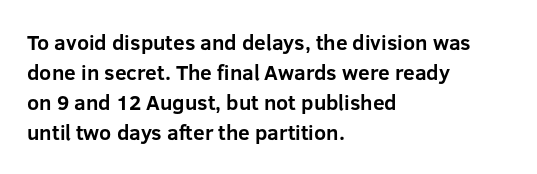
Q: Is the text bold? A: Yes.
Q: Is the text italic (slanted)? A: No, it is upright.
Q: Is the text underlined? A: No.
Q: How is the paragraph aligned? A: Left-aligned.
Q: Is the spacing between letters normal or unusually wide? A: Normal.
Q: Is the spacing between lines tight, normal or loose? A: Normal.
